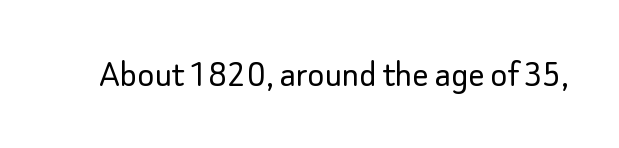
Q: Is the text bold? A: No.
Q: Is the text italic (slanted)? A: No, it is upright.
Q: Is the typeface a serif or a sans-serif typeface? A: Sans-serif.
Q: Is the text underlined? A: No.
Q: Is the spacing between letters normal or unusually wide? A: Normal.
Q: Width (condensed, normal, or wide)? A: Normal.
Q: Stroke contrast? A: Low.
Q: x-height? A: Small.
Q: Monospaced? A: No.
